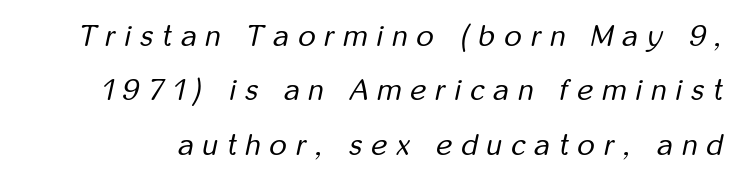
You could not count columns in this text — the font is proportionally spaced. Each stroke keeps to a modest, everyday thickness or less. Substantial extra tracking has been applied to these lines. There's an unmistakable incline to the writing here.
